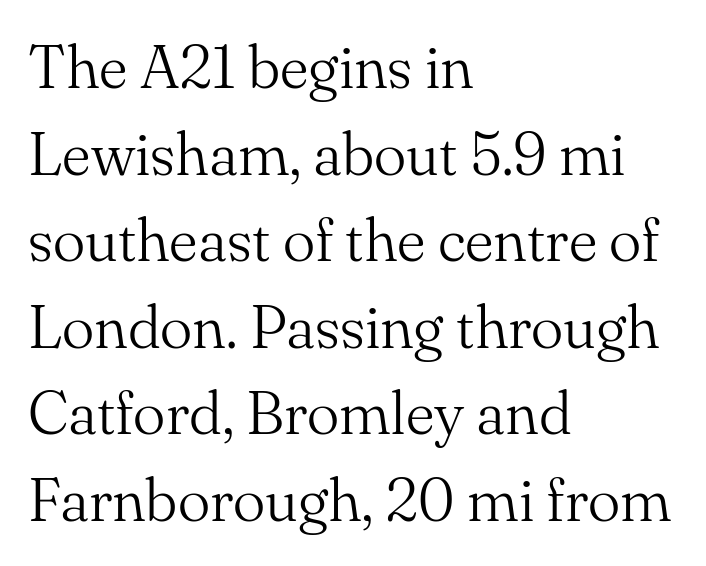
The weight tops out at a normal text grade. Unmarked baselines from the first word to the last. Which margin do the lines hug? The left one — the right edge is uneven. The rendering uses natural spacing where letterforms have individual widths. This is roman type, the default non-slanted kind. A typesetter would label this face a serif.
